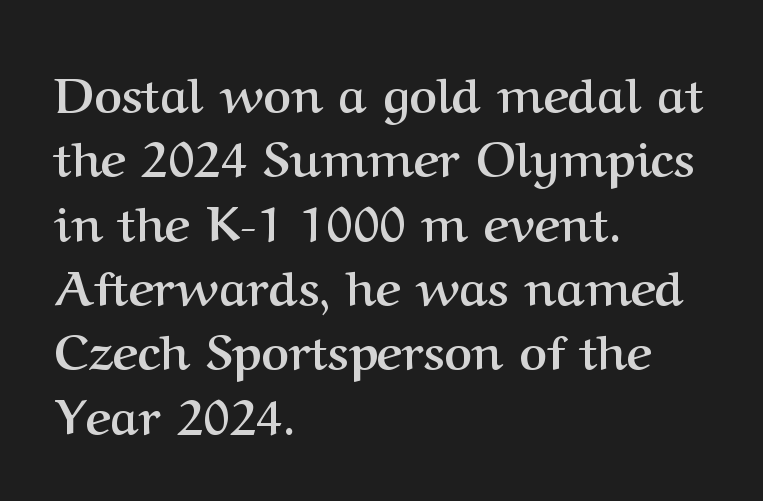
{"serif": "yes", "italic": "no", "bold": "yes", "weight": "semibold", "width": "normal", "stroke_contrast": "medium", "x_height": "medium", "monospaced": "no", "underline": "no", "align": "left", "line_spacing": "normal", "line_spacing_ratio": 1.34, "letter_spacing": "normal", "letter_spacing_em": 0.0, "glyph_px": 48}
